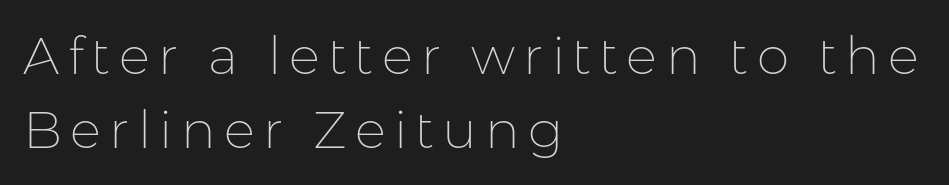
These lines sit exactly where default settings would place them. Summary of weight: not heavy and not bold. Letterform terminals end flat and unadorned throughout the passage. The letters stand upright; this is a roman face. Think of a printed novel: that variable character pitch is what you see here. Decoration check: the copy has no underline.
